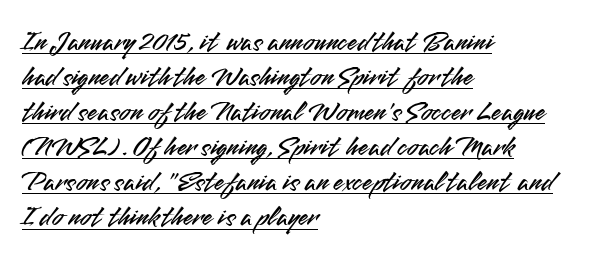
{"serif": "no", "width": "normal", "stroke_contrast": "medium", "x_height": "small", "monospaced": "no", "underline": "yes", "align": "left", "line_spacing_ratio": 1.21, "letter_spacing": "normal", "letter_spacing_em": 0.0, "glyph_px": 29}
